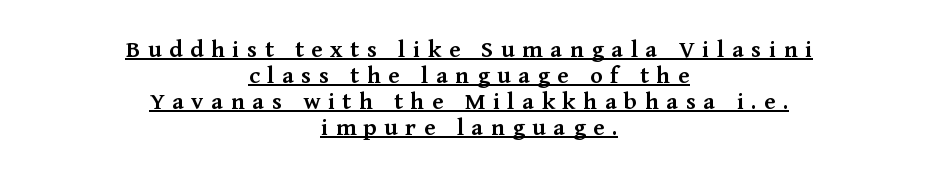
{"italic": "no", "bold": "semi", "underline": "yes", "align": "center", "line_spacing": "tight", "line_spacing_ratio": 1.0, "letter_spacing": "wide", "letter_spacing_em": 0.29, "glyph_px": 26}
